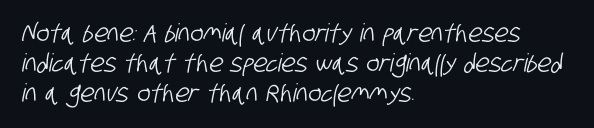
{"underline": "no", "align": "left", "line_spacing_ratio": 1.21, "letter_spacing": "normal", "letter_spacing_em": 0.0, "glyph_px": 25}
